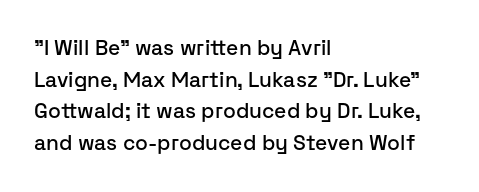
Has an underline been added? It has not. Do the letters lean? They stand straight. Notice how descenders clear the ascenders below comfortably — that's standard leading. The line texture is even and compact thanks to regular tracking.
